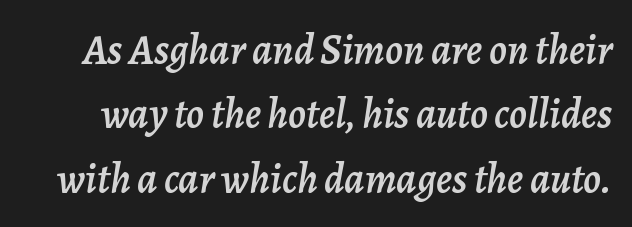
Would a proofreader flag this as italicized? Yes. Default kerning and tracking; the words read as compact shapes. Leading matches the norm, producing a regular column. The words here are not underlined.
